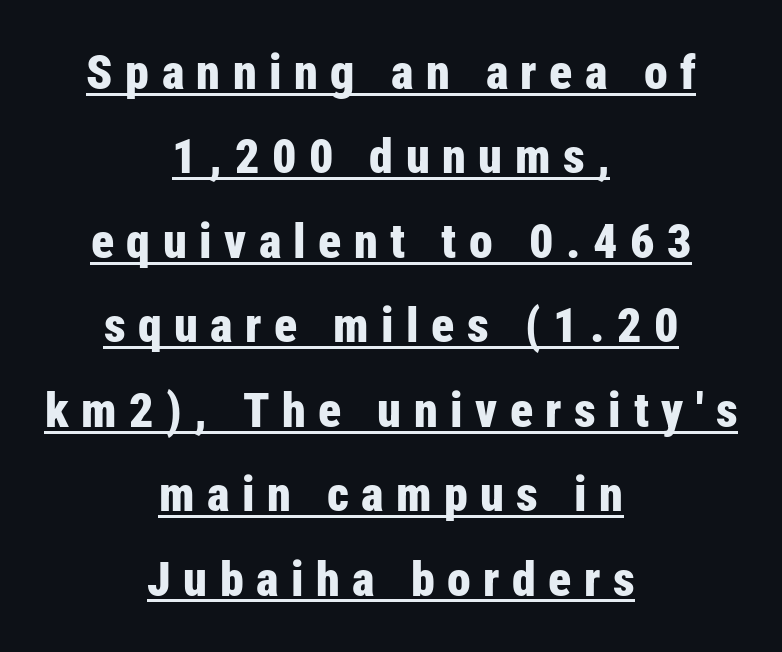
The image shows 48 px bold, condensed sans-serif type, upright; set centered, line spacing 1.76x, unusually wide letter spacing (+0.26 em), underlined; low stroke contrast and a medium x-height.
